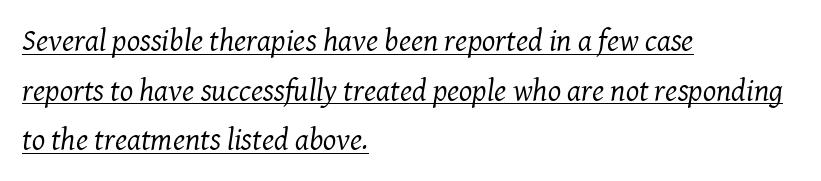
Vertical spacing — default. A typesetter would call this zero additional tracking. This sample carries an underscore along the baseline area. The text carries the slant typical of an italic or oblique font. Proportional: the letters do not fall into vertical columns. Examine the stroke ends and you'll spot serifs.
